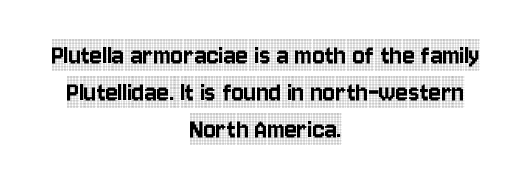
The image shows 29 px condensed serif type, upright; set centered, normal line spacing (1.27x), normal letter spacing, not underlined; a large x-height.
